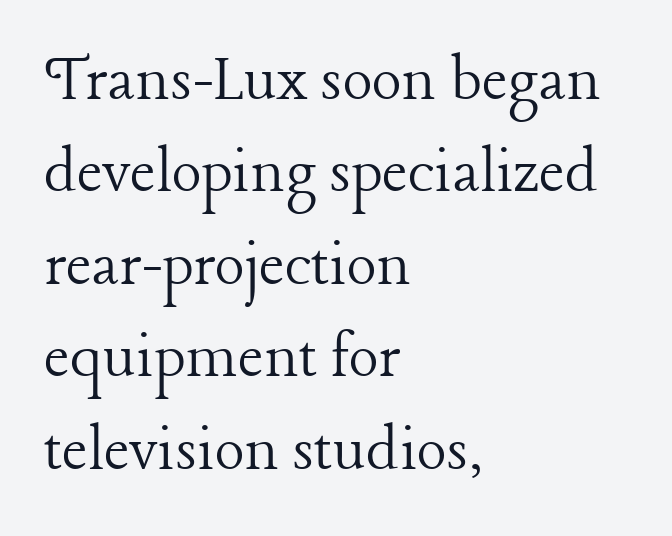
Q: Is the text bold? A: No.
Q: Is the text italic (slanted)? A: No, it is upright.
Q: Is the typeface a serif or a sans-serif typeface? A: Serif.
Q: Is the text underlined? A: No.
Q: How is the paragraph aligned? A: Left-aligned.
Q: Is the spacing between letters normal or unusually wide? A: Normal.
Q: Is the spacing between lines tight, normal or loose? A: Normal.
Q: Width (condensed, normal, or wide)? A: Normal.
Q: Stroke contrast? A: Low.
Q: x-height? A: Medium.
Q: Monospaced? A: No.
